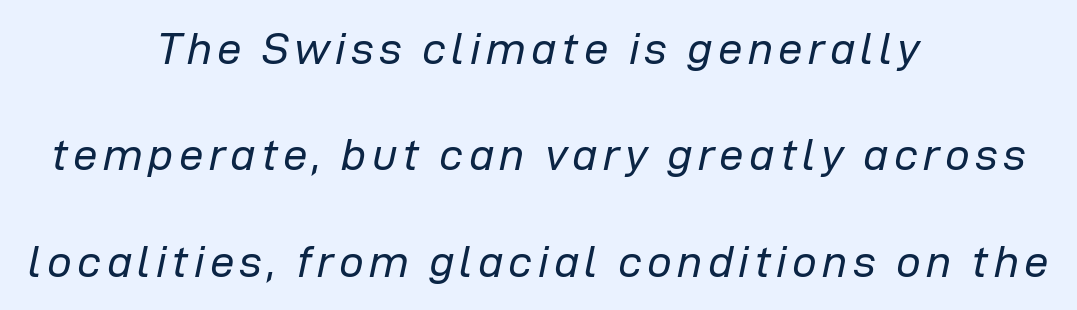
Q: Is the text bold? A: No.
Q: Is the text italic (slanted)? A: Yes, it leans right by about 12 degrees.
Q: Is the text underlined? A: No.
Q: How is the paragraph aligned? A: Centered.
Q: Is the spacing between lines tight, normal or loose? A: Loose.
Q: Width (condensed, normal, or wide)? A: Normal.
Q: Stroke contrast? A: Low.
Q: x-height? A: Medium.
Q: Monospaced? A: No.
